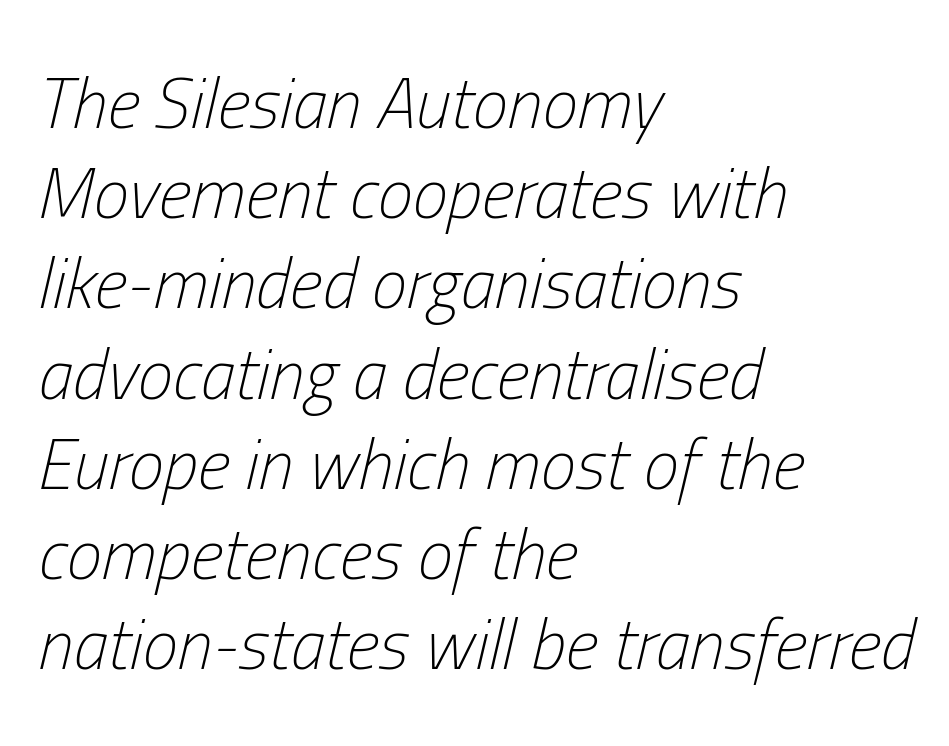
The image shows 71 px light, condensed type, italic (leaning right); set left-aligned, normal line spacing (1.27x), normal letter spacing, not underlined; low stroke contrast and a medium x-height.
